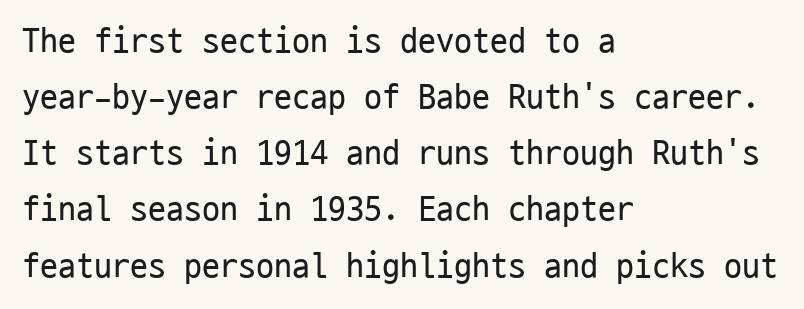
Q: Is the text bold? A: No.
Q: Is the text italic (slanted)? A: No, it is upright.
Q: Is the typeface a serif or a sans-serif typeface? A: Sans-serif.
Q: Is the text underlined? A: No.
Q: How is the paragraph aligned? A: Left-aligned.
Q: Is the spacing between letters normal or unusually wide? A: Normal.
Q: Is the spacing between lines tight, normal or loose? A: Normal.
Q: Width (condensed, normal, or wide)? A: Condensed.
Q: Stroke contrast? A: Low.
Q: x-height? A: Medium.
Q: Monospaced? A: Yes.
